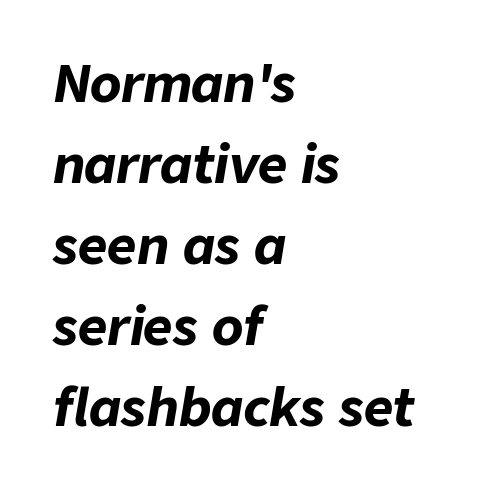
The passage shown stacks its lines at a standard gap. There's an unmistakable incline to the writing here. A bare baseline throughout the passage. Short note: letters normally spaced. Pretty heavy lettering here — definitely bold.
